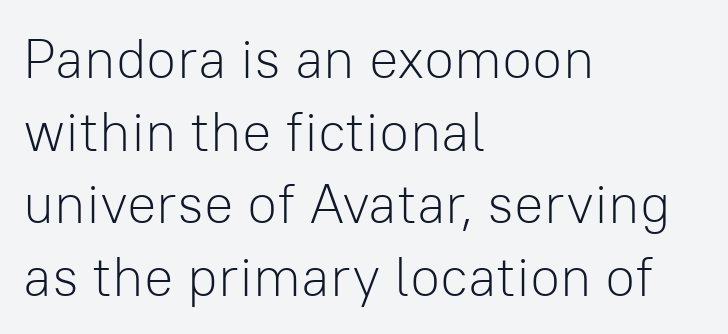
The image shows 55 px light sans-serif type, upright; set left-aligned, normal line spacing (1.32x), normal letter spacing, not underlined; low stroke contrast and a medium x-height.
